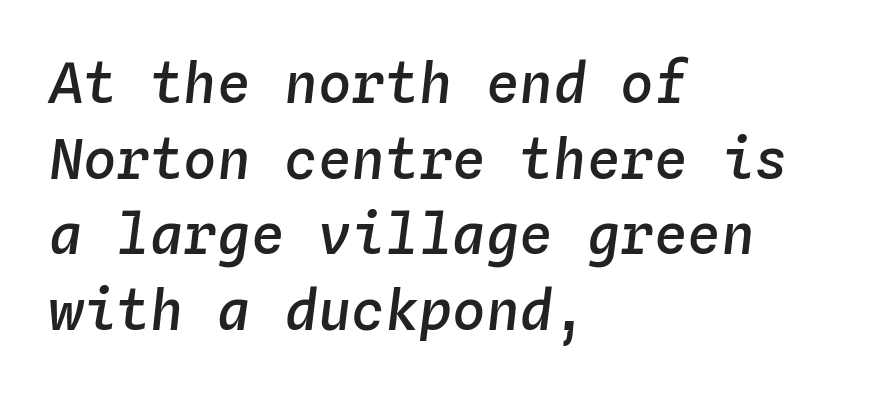
{"italic": "yes", "lean": "right", "slant_degrees": 4, "bold": "semi", "weight": "semibold", "width": "normal", "stroke_contrast": "low", "x_height": "medium", "monospaced": "yes", "underline": "no", "align": "left", "line_spacing": "normal", "line_spacing_ratio": 1.35, "letter_spacing": "normal", "letter_spacing_em": 0.0, "glyph_px": 56}
